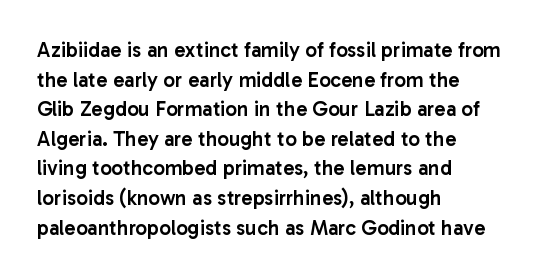
{"italic": "no", "bold": "semi", "underline": "no", "align": "left", "line_spacing": "normal", "line_spacing_ratio": 1.41, "letter_spacing": "normal", "letter_spacing_em": 0.0, "glyph_px": 21}
